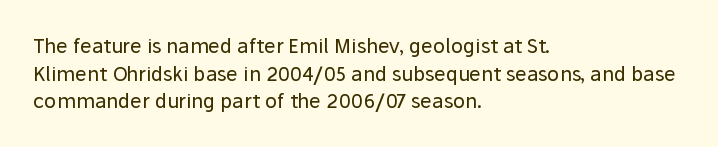
{"italic": "no", "bold": "no", "underline": "no", "align": "left", "line_spacing": "normal", "line_spacing_ratio": 1.38, "letter_spacing": "normal", "letter_spacing_em": 0.0, "glyph_px": 20}
